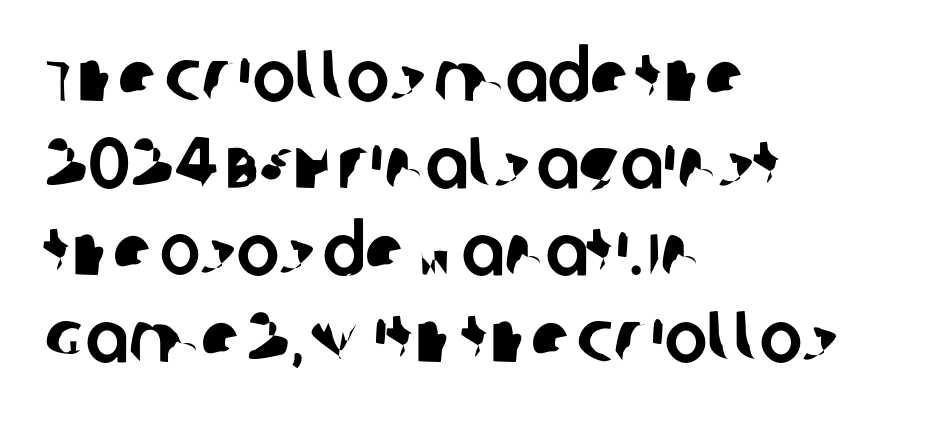
Notice how the passage keeps a crisp vertical edge on the left only. Spacing between characters is what you'd get straight out of the box. The letters advance in unequal steps, a hallmark of proportional type. Regarding serifs, this sample does without them.
